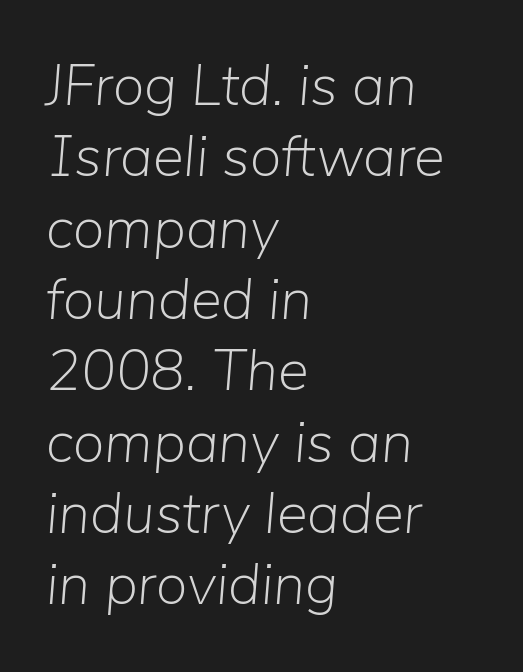
Q: Is the text bold? A: No.
Q: Is the text italic (slanted)? A: Yes, it leans right by about 5 degrees.
Q: Is the text underlined? A: No.
Q: How is the paragraph aligned? A: Left-aligned.
Q: Is the spacing between letters normal or unusually wide? A: Normal.
Q: Width (condensed, normal, or wide)? A: Normal.
Q: Stroke contrast? A: Low.
Q: x-height? A: Medium.
Q: Monospaced? A: No.
